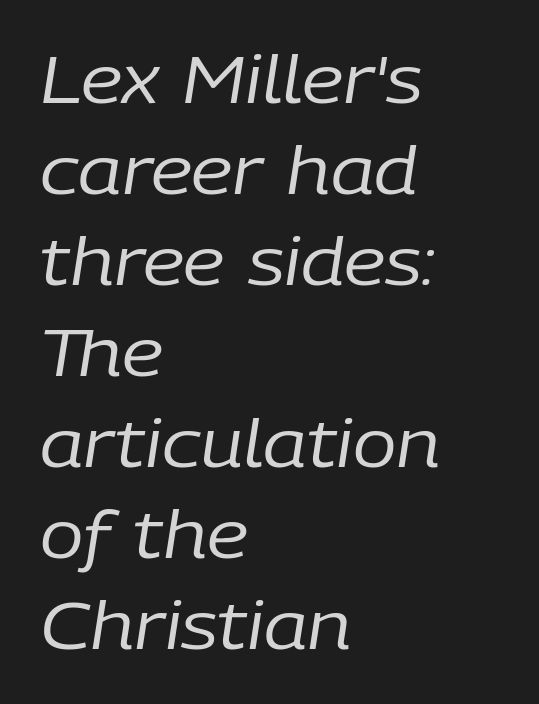
{"italic": "yes", "lean": "right", "slant_degrees": 9, "bold": "no", "weight": "regular", "width": "normal", "stroke_contrast": "low", "x_height": "medium", "monospaced": "no", "underline": "no", "align": "left", "line_spacing": "normal", "line_spacing_ratio": 1.4, "letter_spacing": "normal", "letter_spacing_em": 0.0, "glyph_px": 65}
